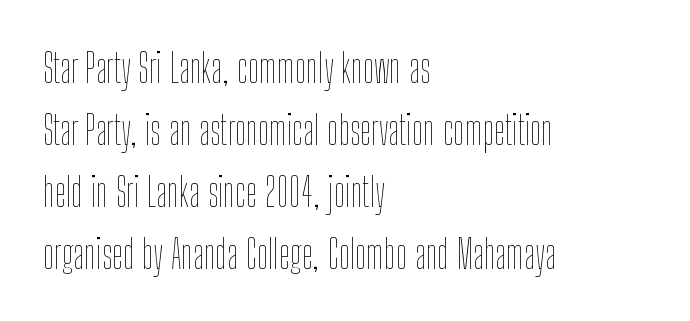
{"italic": "no", "bold": "no", "weight": "thin", "width": "condensed", "stroke_contrast": "low", "x_height": "medium", "monospaced": "no", "underline": "no", "align": "left", "line_spacing": "normal", "line_spacing_ratio": 1.55, "letter_spacing": "normal", "letter_spacing_em": 0.0, "glyph_px": 40}
